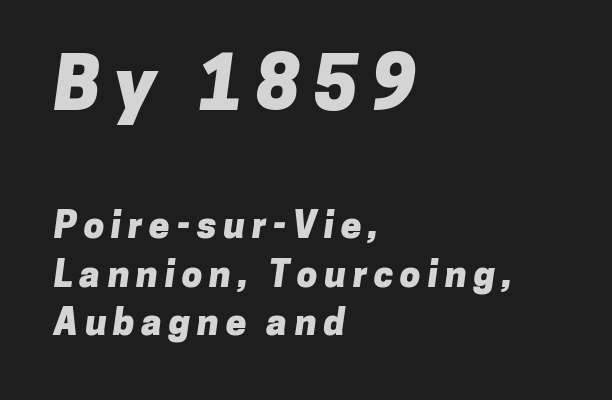
{"serif": "no", "bold": "yes", "weight": "heavy", "width": "normal", "stroke_contrast": "low", "x_height": "medium", "monospaced": "no", "underline": "no", "align": "left", "line_spacing": "normal", "line_spacing_ratio": 1.31, "larger_block": "first", "size_ratio": 2.0, "glyph_px": 74}
